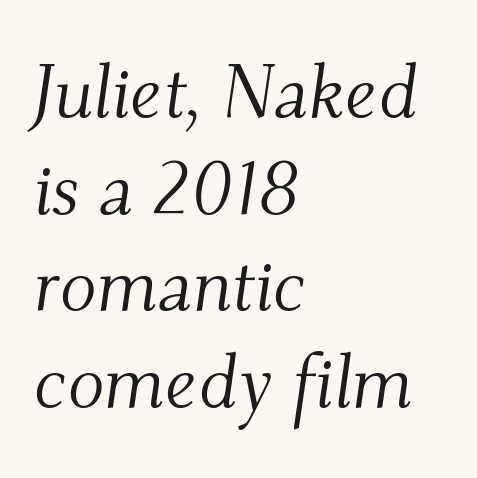
Q: Is the text bold? A: No.
Q: Is the text italic (slanted)? A: Yes, it leans right by about 9 degrees.
Q: Is the typeface a serif or a sans-serif typeface? A: Serif.
Q: Is the text underlined? A: No.
Q: How is the paragraph aligned? A: Left-aligned.
Q: Is the spacing between letters normal or unusually wide? A: Normal.
Q: Is the spacing between lines tight, normal or loose? A: Normal.
Q: Width (condensed, normal, or wide)? A: Normal.
Q: Stroke contrast? A: Medium.
Q: x-height? A: Small.
Q: Monospaced? A: No.
